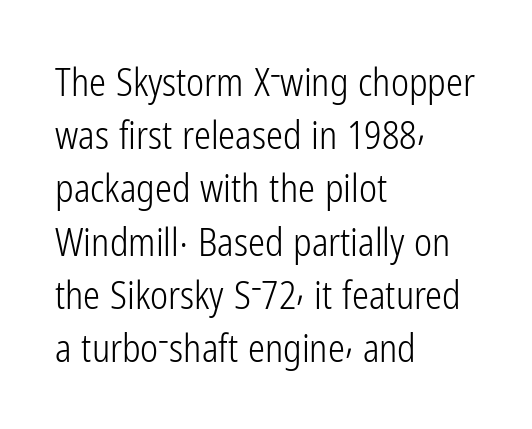
Is this a sans? Yes — the strokes have no serifs. Bare-footed words on every line. Standard letterfit; no display-style spreading of the glyphs. Here the designer chose a conventional face with non-uniform glyph widths. Baseline-to-baseline distance is the conventional proportion of letter height.
